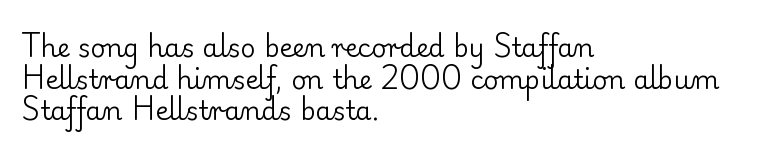
Q: Is the text bold? A: No.
Q: Is the text italic (slanted)? A: No, it is upright.
Q: Is the text underlined? A: No.
Q: How is the paragraph aligned? A: Left-aligned.
Q: Is the spacing between letters normal or unusually wide? A: Normal.
